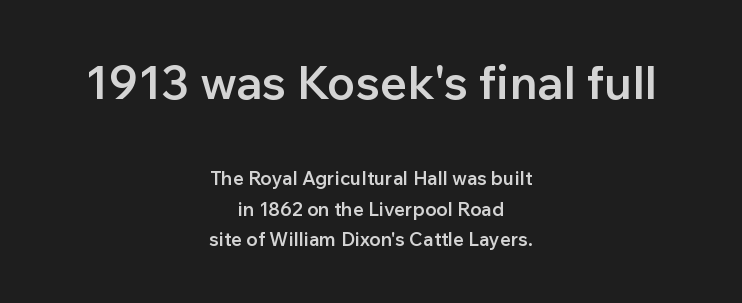
The image shows 47 px semibold sans-serif type, upright; set centered, normal line spacing (1.62x), normal letter spacing, not underlined; the first (top) block is 2.47x larger; low stroke contrast and a medium x-height.
